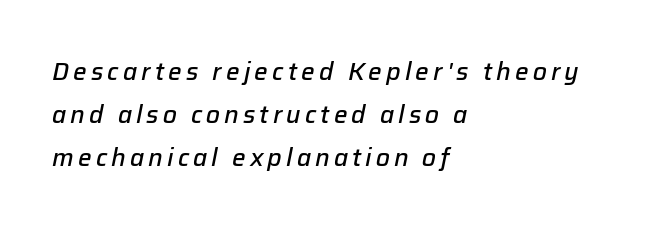
{"italic": "yes", "lean": "right", "slant_degrees": 12, "bold": "semi", "underline": "no", "align": "left", "line_spacing_ratio": 1.8, "glyph_px": 24}
